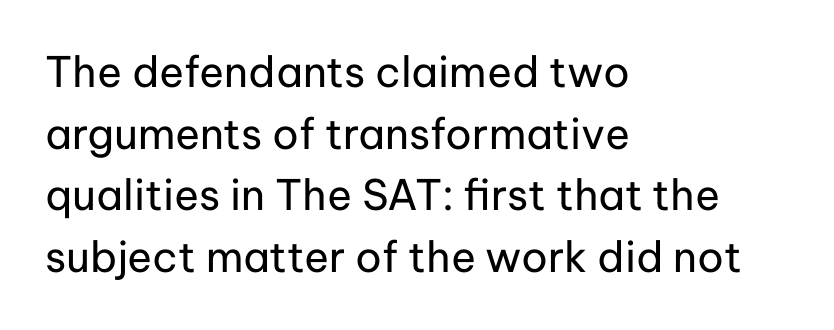
The image shows 42 px regular-weight sans-serif type, upright; set left-aligned, normal line spacing (1.47x), normal letter spacing, not underlined; low stroke contrast and a medium x-height.
